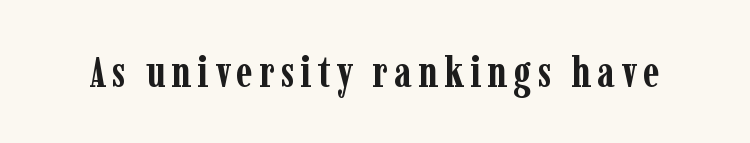
The image shows 44 px semibold, condensed serif type, upright; set not underlined; low stroke contrast and a medium x-height.
